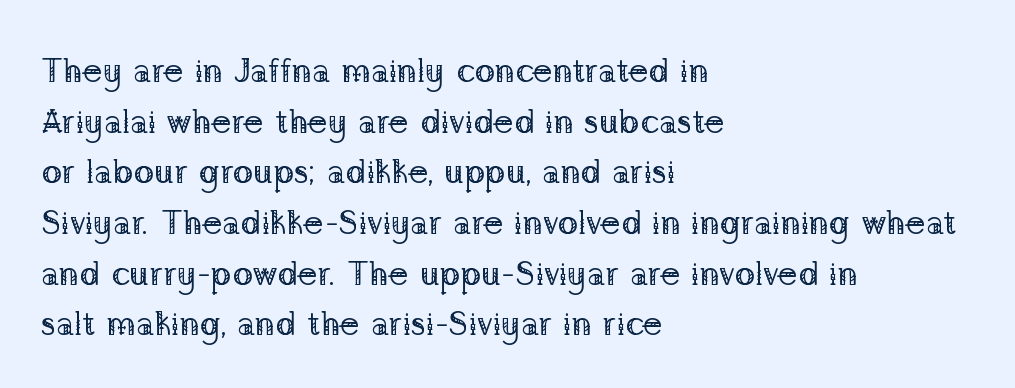
The typography opts for an upright posture over an oblique one. Character widths vary here, with narrow letters taking less room than wide ones. Typeset ragged right — the left edge is the straight one. Has an underline been added? It has not. The space between consecutive lines is moderate.
